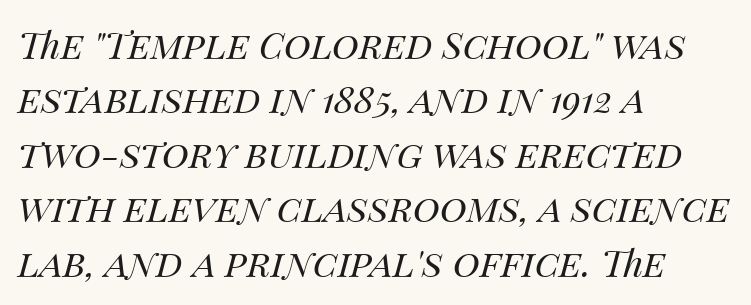
The image shows 37 px regular-weight type, italic (leaning right); set left-aligned, normal line spacing (1.47x), normal letter spacing, not underlined; medium stroke contrast and a large x-height.
